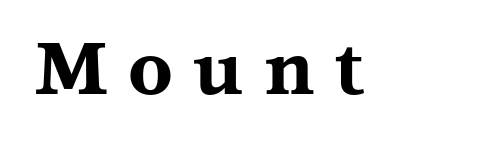
Q: Is the text bold? A: Yes.
Q: Is the text italic (slanted)? A: No, it is upright.
Q: Is the typeface a serif or a sans-serif typeface? A: Serif.
Q: Is the text underlined? A: No.
Q: Is the spacing between letters normal or unusually wide? A: Unusually wide.
Q: Width (condensed, normal, or wide)? A: Wide.
Q: Stroke contrast? A: Medium.
Q: x-height? A: Medium.
Q: Monospaced? A: No.
